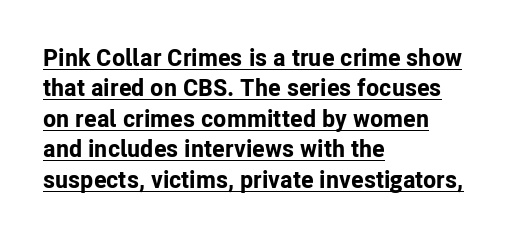
The image shows 24 px bold type, upright; set left-aligned, normal line spacing (1.27x), normal letter spacing, underlined.
